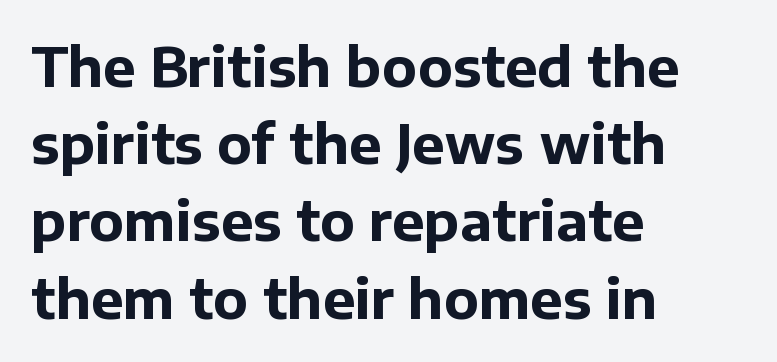
{"serif": "no", "italic": "no", "bold": "yes", "weight": "bold", "width": "normal", "stroke_contrast": "low", "x_height": "medium", "monospaced": "no", "underline": "no", "align": "left", "line_spacing": "normal", "line_spacing_ratio": 1.43, "letter_spacing": "normal", "letter_spacing_em": 0.0, "glyph_px": 54}
